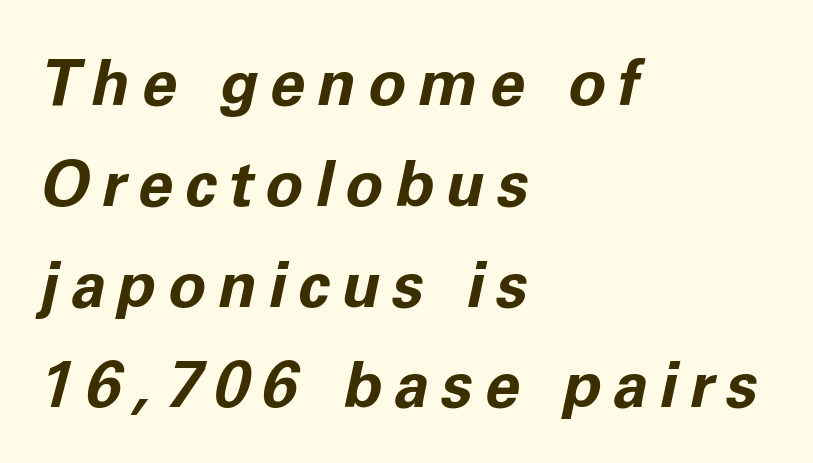
The image shows 63 px bold type, italic (leaning right); set left-aligned, normal line spacing (1.6x), not underlined; low stroke contrast and a medium x-height.
